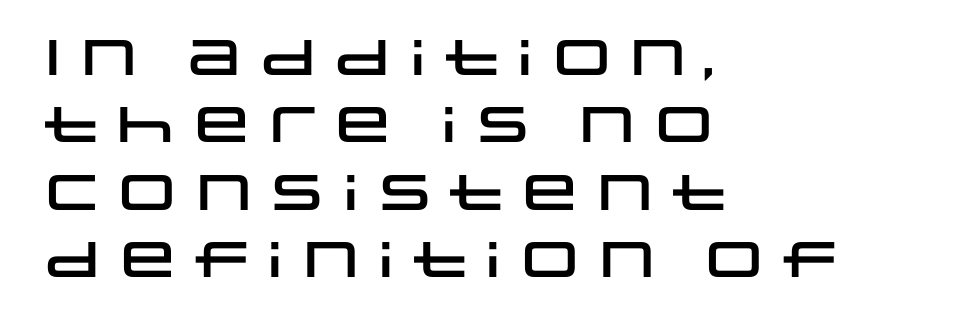
Q: Is the text italic (slanted)? A: No, it is upright.
Q: Is the typeface a serif or a sans-serif typeface? A: Sans-serif.
Q: Is the text underlined? A: No.
Q: How is the paragraph aligned? A: Left-aligned.
Q: Is the spacing between letters normal or unusually wide? A: Normal.
Q: Is the spacing between lines tight, normal or loose? A: Normal.
Q: Width (condensed, normal, or wide)? A: Wide.
Q: Stroke contrast? A: Low.
Q: x-height? A: Large.
Q: Monospaced? A: No.
